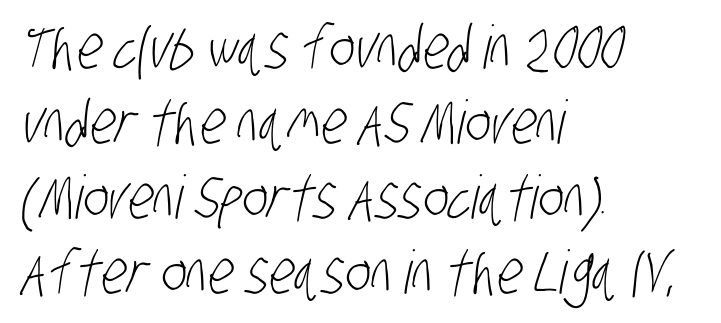
The image shows 60 px light, condensed sans-serif type; set left-aligned, normal line spacing (1.25x), normal letter spacing, not underlined; low stroke contrast and a large x-height.
